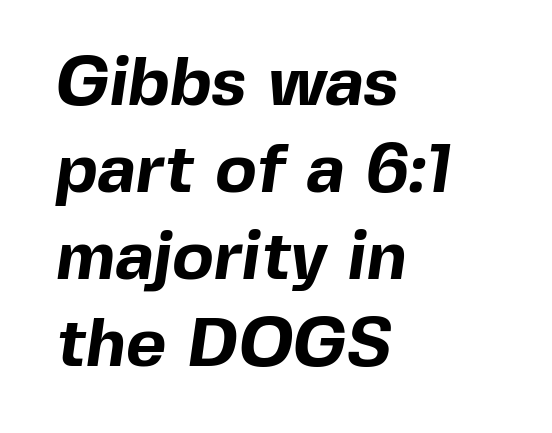
Q: Is the text bold? A: Yes.
Q: Is the typeface a serif or a sans-serif typeface? A: Sans-serif.
Q: Is the text underlined? A: No.
Q: How is the paragraph aligned? A: Left-aligned.
Q: Is the spacing between letters normal or unusually wide? A: Normal.
Q: Is the spacing between lines tight, normal or loose? A: Normal.
Q: Width (condensed, normal, or wide)? A: Normal.
Q: x-height? A: Medium.
Q: Monospaced? A: No.
